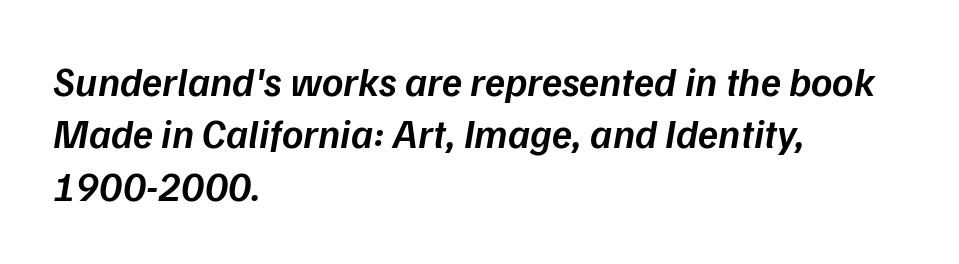
The image shows 41 px semibold type, italic (leaning right); set left-aligned, normal line spacing (1.28x), normal letter spacing, not underlined; low stroke contrast and a medium x-height.
